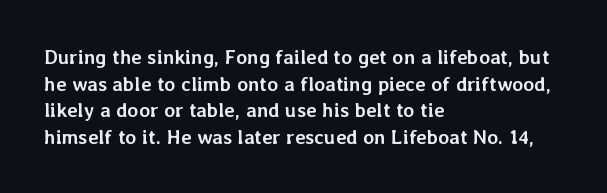
The image shows 20 px bold type, upright; set left-aligned, normal line spacing (1.33x), normal letter spacing, not underlined.
